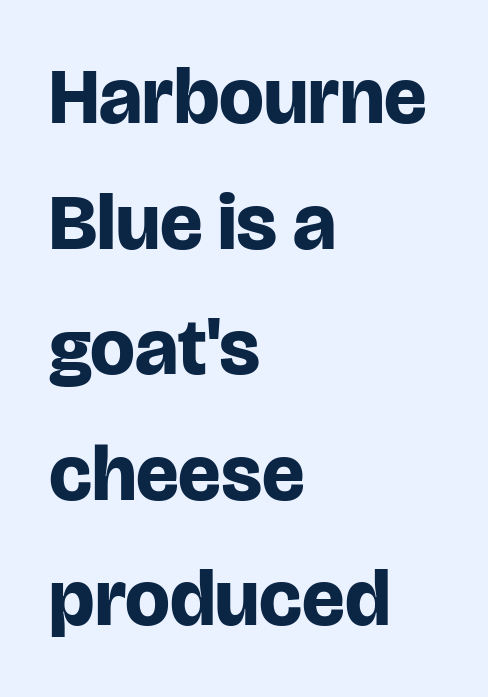
{"serif": "no", "italic": "no", "bold": "yes", "weight": "bold", "width": "normal", "stroke_contrast": "low", "x_height": "large", "monospaced": "no", "underline": "no", "align": "left", "line_spacing": "normal", "line_spacing_ratio": 1.59, "letter_spacing": "normal", "letter_spacing_em": 0.0, "glyph_px": 79}
